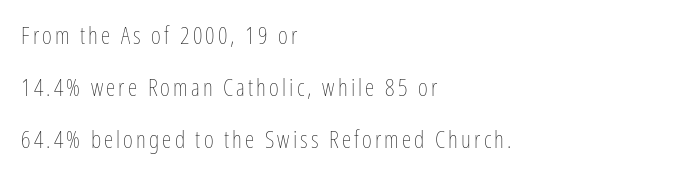
Q: Is the text bold? A: No.
Q: Is the text italic (slanted)? A: No, it is upright.
Q: Is the text underlined? A: No.
Q: How is the paragraph aligned? A: Left-aligned.
Q: Is the spacing between lines tight, normal or loose? A: Loose.
